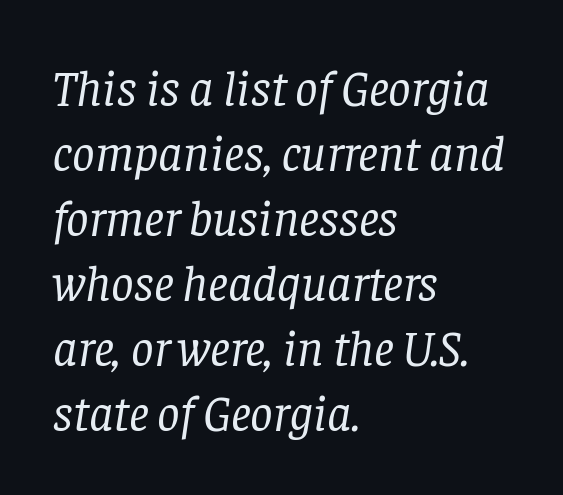
{"serif": "yes", "italic": "yes", "lean": "right", "slant_degrees": 8, "bold": "no", "weight": "regular", "width": "normal", "stroke_contrast": "low", "x_height": "large", "monospaced": "no", "underline": "no", "align": "left", "line_spacing": "normal", "line_spacing_ratio": 1.3, "letter_spacing": "normal", "letter_spacing_em": 0.0, "glyph_px": 50}
